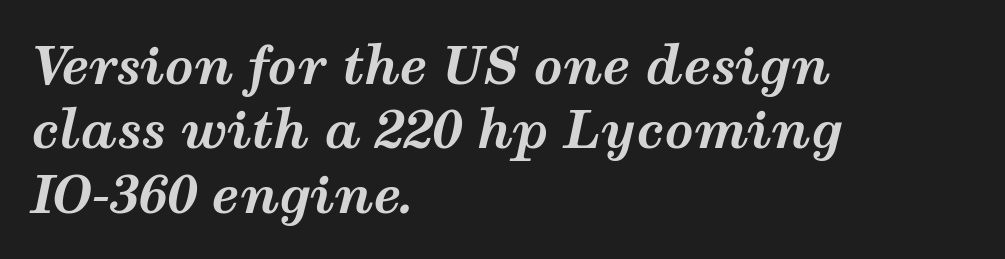
Q: Is the text bold? A: Yes.
Q: Is the text italic (slanted)? A: Yes, it leans right by about 12 degrees.
Q: Is the text underlined? A: No.
Q: How is the paragraph aligned? A: Left-aligned.
Q: Is the spacing between letters normal or unusually wide? A: Normal.
Q: Is the spacing between lines tight, normal or loose? A: Normal.
Q: Width (condensed, normal, or wide)? A: Wide.
Q: Stroke contrast? A: Medium.
Q: x-height? A: Medium.
Q: Monospaced? A: No.
